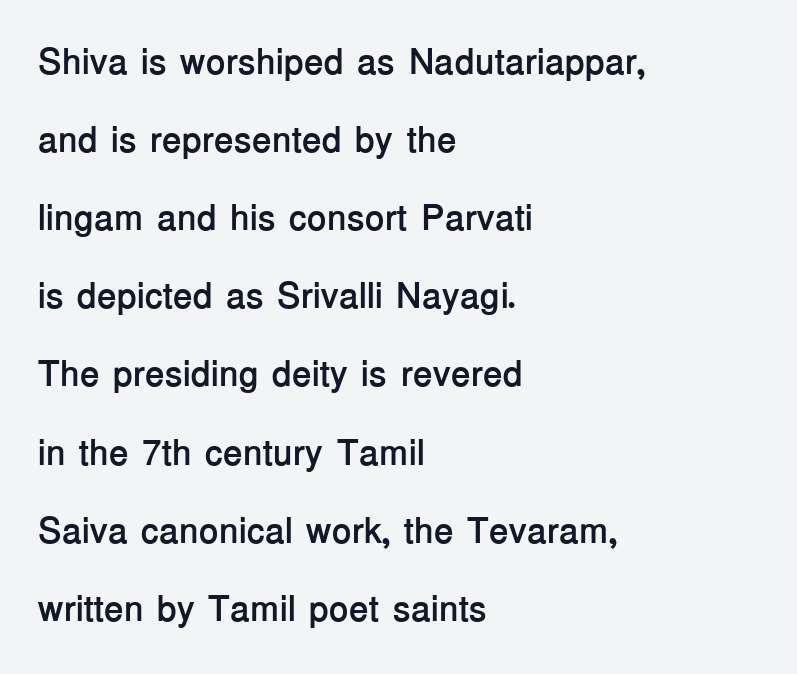
The passage shown is typed in a proportional face where columns would drift. Honestly, there is no underline to notice here at all. Every row of glyphs begins at an identical x-position on the left. The glyphs in this specimen are sans serif. Bold? Absolutely — the strokes are thick and heavy. Airy leading.
